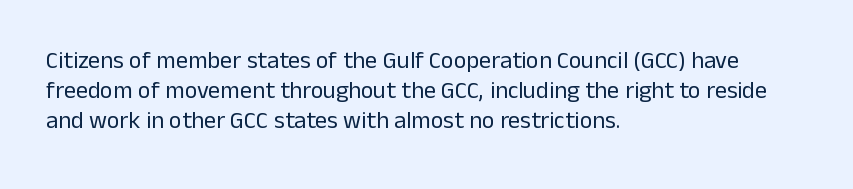
Q: Is the text bold? A: No.
Q: Is the text italic (slanted)? A: No, it is upright.
Q: Is the text underlined? A: No.
Q: How is the paragraph aligned? A: Left-aligned.
Q: Is the spacing between letters normal or unusually wide? A: Normal.
Q: Is the spacing between lines tight, normal or loose? A: Normal.
